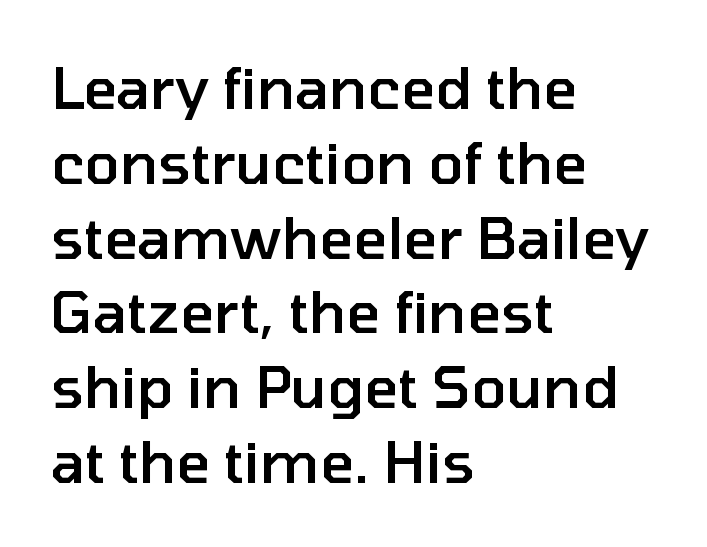
Q: Is the text bold? A: Semi-bold.
Q: Is the text italic (slanted)? A: No, it is upright.
Q: Is the typeface a serif or a sans-serif typeface? A: Sans-serif.
Q: Is the text underlined? A: No.
Q: How is the paragraph aligned? A: Left-aligned.
Q: Is the spacing between letters normal or unusually wide? A: Normal.
Q: Is the spacing between lines tight, normal or loose? A: Normal.
Q: Width (condensed, normal, or wide)? A: Normal.
Q: Stroke contrast? A: Low.
Q: x-height? A: Medium.
Q: Monospaced? A: No.
